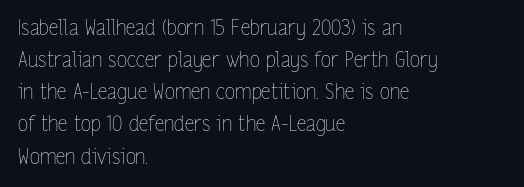
Is the block centered? No — it sits flush against the left margin. Honestly, the row spacing looks completely unremarkable. Check under the words: just untouched page. Ascenders rise straight up at ninety degrees. Nobody touched the tracking dial on this one.
